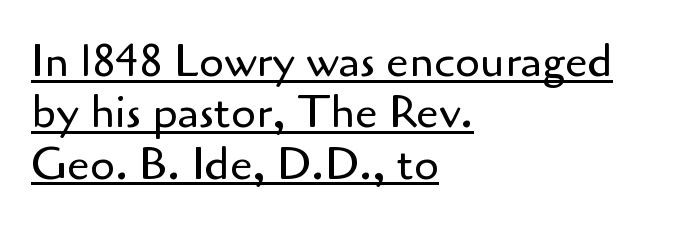
The image shows 45 px regular-weight sans-serif type, upright; set left-aligned, tight line spacing (1.14x), normal letter spacing, underlined; low stroke contrast and a small x-height.
